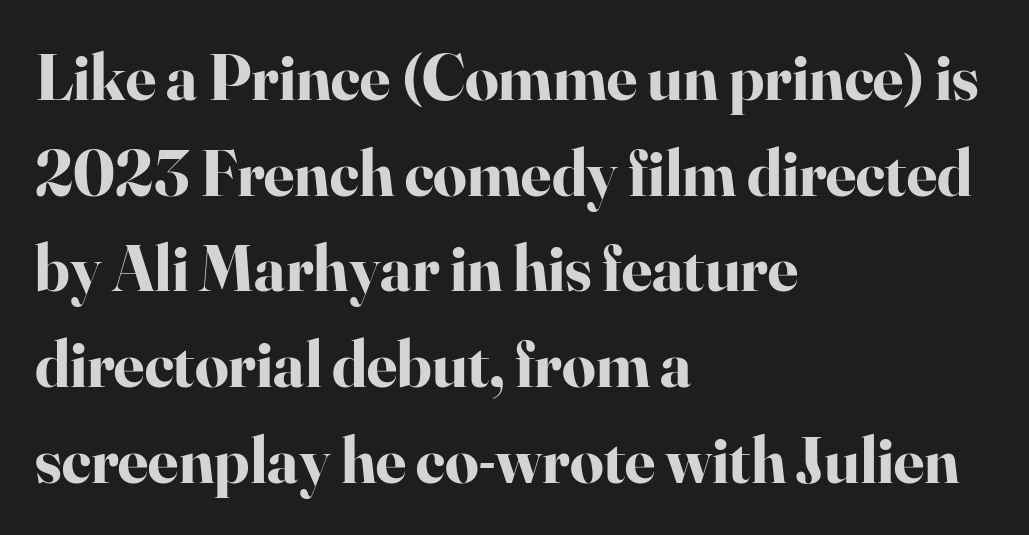
The words here are not underlined. The lettering holds an erect, upright posture throughout. These lines are composed in type with serifs. Is there much room between lines? A standard amount, neither cramped nor airy. Character widths vary here, with narrow letters taking less room than wide ones. Students, this is bold: see how much ink each stroke carries.
